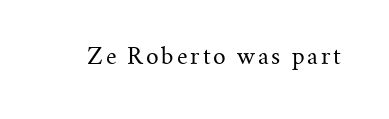
{"italic": "no", "bold": "no", "underline": "no", "glyph_px": 22}
